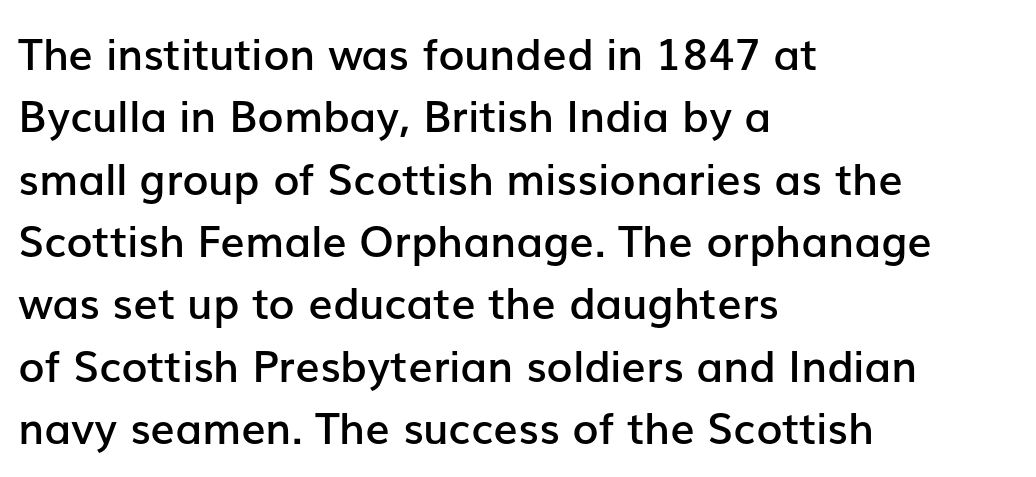
The image shows 43 px semibold sans-serif type, upright; set left-aligned, normal line spacing (1.45x), normal letter spacing, not underlined; low stroke contrast and a medium x-height.
